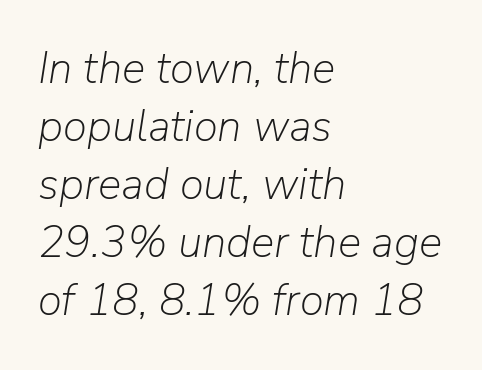
{"italic": "yes", "lean": "right", "slant_degrees": 9, "bold": "no", "weight": "light", "width": "normal", "stroke_contrast": "low", "x_height": "medium", "monospaced": "no", "underline": "no", "align": "left", "line_spacing": "normal", "line_spacing_ratio": 1.32, "letter_spacing": "normal", "letter_spacing_em": 0.0, "glyph_px": 44}
